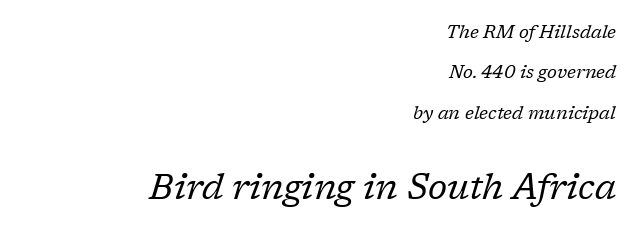
Q: Is the text bold? A: No.
Q: Is the text italic (slanted)? A: Yes, it leans right by about 17 degrees.
Q: Is the typeface a serif or a sans-serif typeface? A: Serif.
Q: Is the text underlined? A: No.
Q: How is the paragraph aligned? A: Right-aligned.
Q: Is the spacing between letters normal or unusually wide? A: Normal.
Q: Is the spacing between lines tight, normal or loose? A: Loose.
Q: Which block of text is set in a larger size, the first (top) or the second (bottom)? A: The second (bottom) one.
Q: Width (condensed, normal, or wide)? A: Normal.
Q: Stroke contrast? A: Low.
Q: x-height? A: Medium.
Q: Monospaced? A: No.
